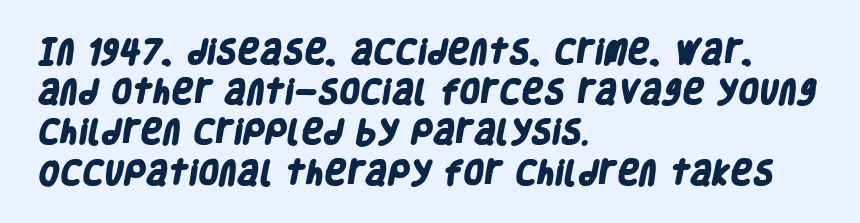
Glyph-to-glyph distance matches everyday printed text. These lines are set flush left with a ragged right edge. Words float on clear page, feet unadorned. Strokes here are thick enough to call this a true bold. The rows are spaced the way most documents space them.
